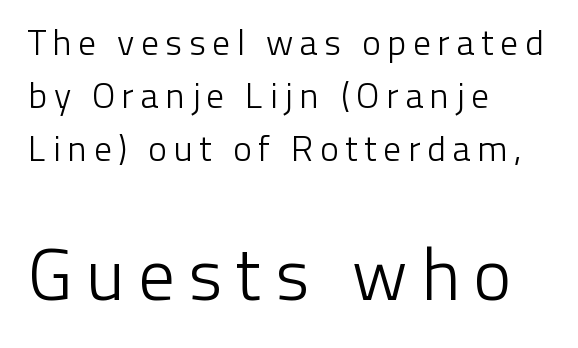
The image shows 73 px light sans-serif type, upright; set left-aligned, normal line spacing (1.47x), not underlined; the second (bottom) block is 2.03x larger; low stroke contrast and a medium x-height.
